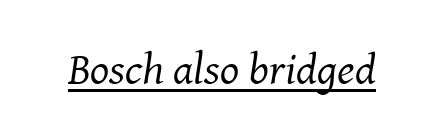
The image shows 45 px regular-weight serif type, italic (leaning right); set normal letter spacing, underlined; medium stroke contrast and a medium x-height.
